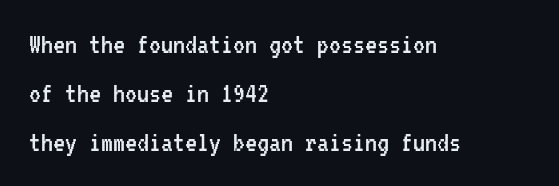
Here the glyphs are tracked normally, forming tight word shapes. The lettering stays uniformly vertical, giving the passage a roman look. Weight: not bold — regular or lighter. What kind of face is this? One without serifs — a sans.
